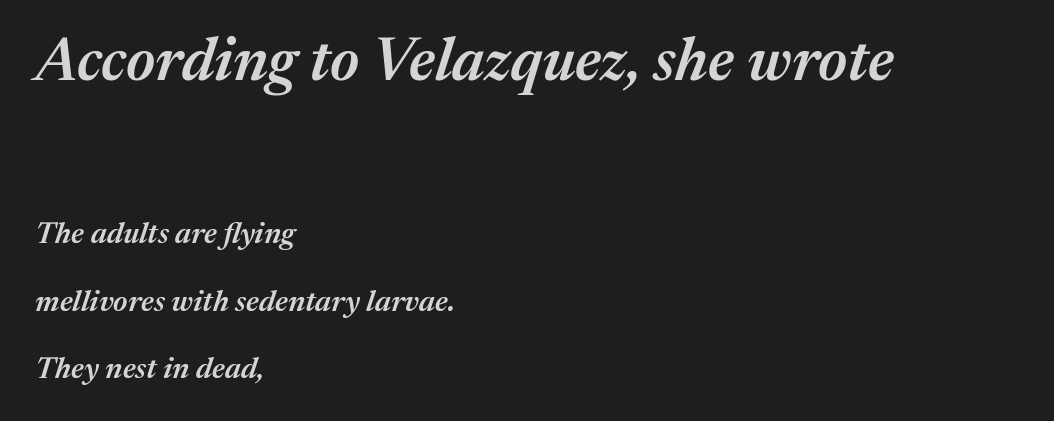
{"italic": "yes", "lean": "right", "slant_degrees": 17, "bold": "semi", "weight": "semibold", "width": "normal", "stroke_contrast": "medium", "x_height": "medium", "monospaced": "no", "underline": "no", "align": "left", "line_spacing": "loose", "line_spacing_ratio": 2.24, "letter_spacing": "normal", "letter_spacing_em": 0.0, "larger_block": "first", "size_ratio": 2.03, "glyph_px": 61}
